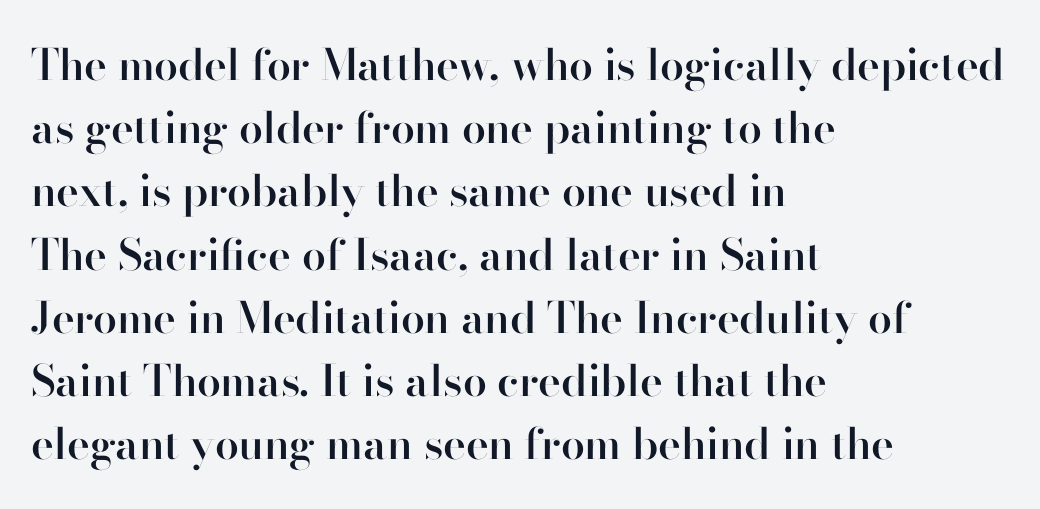
All the whitespace from short lines collects on the right. Think of a printed novel: that variable character pitch is what you see here. Notice the strokes are somewhat thickened but not fully heavy: this is a semibold. Vertical spacing — default.
